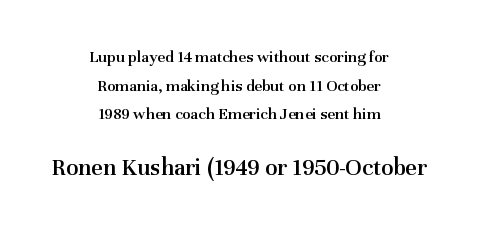
The letterforms sit shoulder to shoulder at normal distance. The designer left line spacing at the default. Clear beneath every line of the passage. Quick note: not italic, upright.
